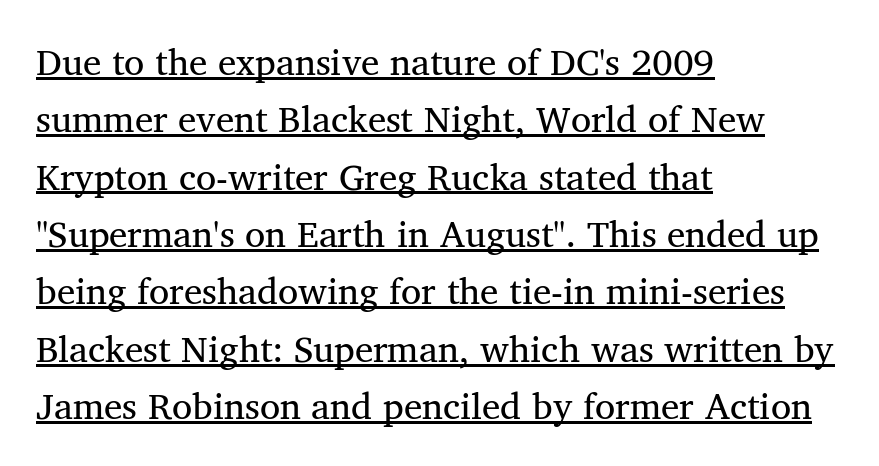
Nobody touched the tracking dial on this one. The font is comparable to plain body text, perhaps lighter. The passage shown is underscored from start to finish. Reading down the column, the eye jumps a familiar distance to each next line. The designer went with a serif here, giving each stem small feet.
